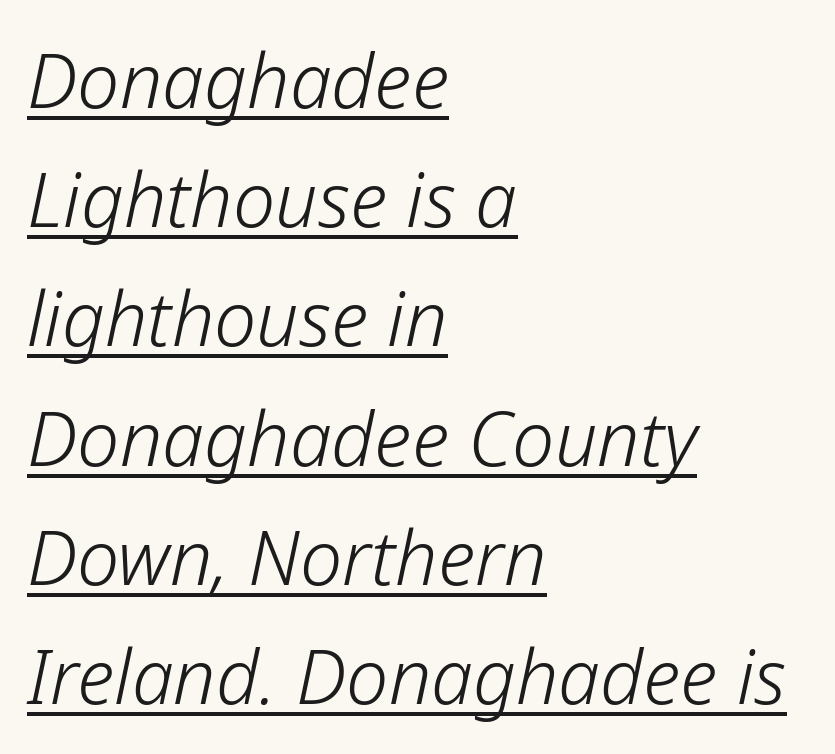
Caption: face not bold, strokes unweighted. The rendering anchors every line to the left-hand side. Observe the ordinary spacing: letters are neighbours, not strangers. Proportional: the letters do not fall into vertical columns.
